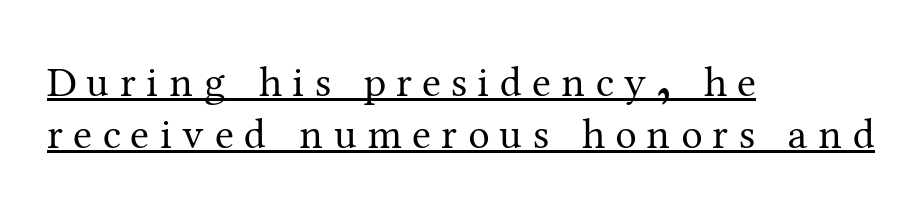
Looks like regular typesetting: each glyph gets only the width it needs. The letters are spread apart with noticeably loose tracking. Little horizontal feet cap the strokes, marking this as serif type. A continuous stroke trails under the words, as in a hyperlink.
